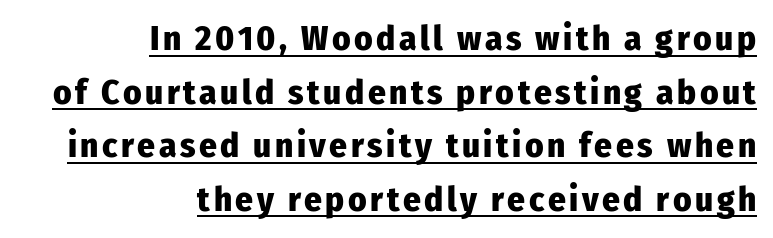
One glance says typical: line gaps are just what's usual. These lines were composed using upright roman letters. This rendering features underlined lettering. The typeface chosen for these lines omits serifs. Every letter is thick-stroked: bold, no question.
